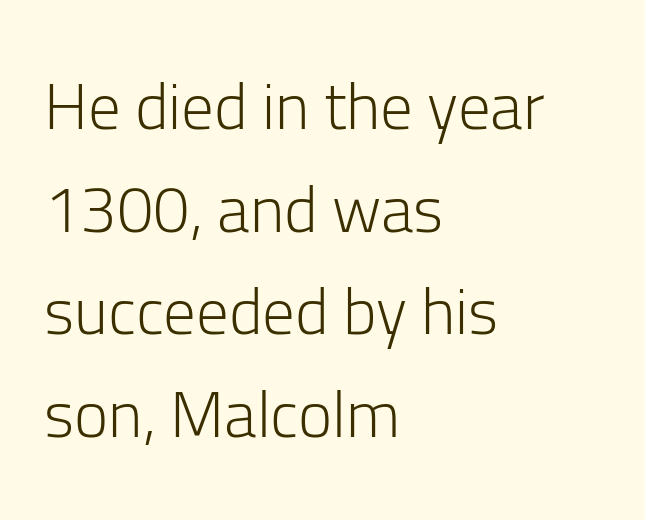
Letter spacing: default. When letters stand straight like this, we call the style roman or upright. Regarding serifs, this sample does without them. Spacing verdict: proportional, widths tailored to each character. Does the copy run flush right? No — it runs flush left.
